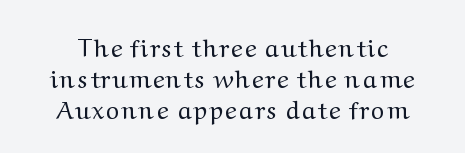
The image shows 25 px text type, upright; set centered, normal line spacing (1.25x), not underlined.
